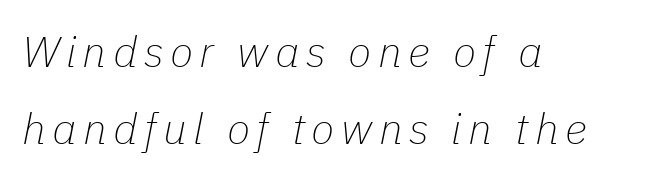
Type without underlining. Does the copy run flush right? No — it runs flush left. The letters advance in unequal steps, a hallmark of proportional type. When letters slant like this, we call the style italic. A light-to-regular cut is what we see here.
